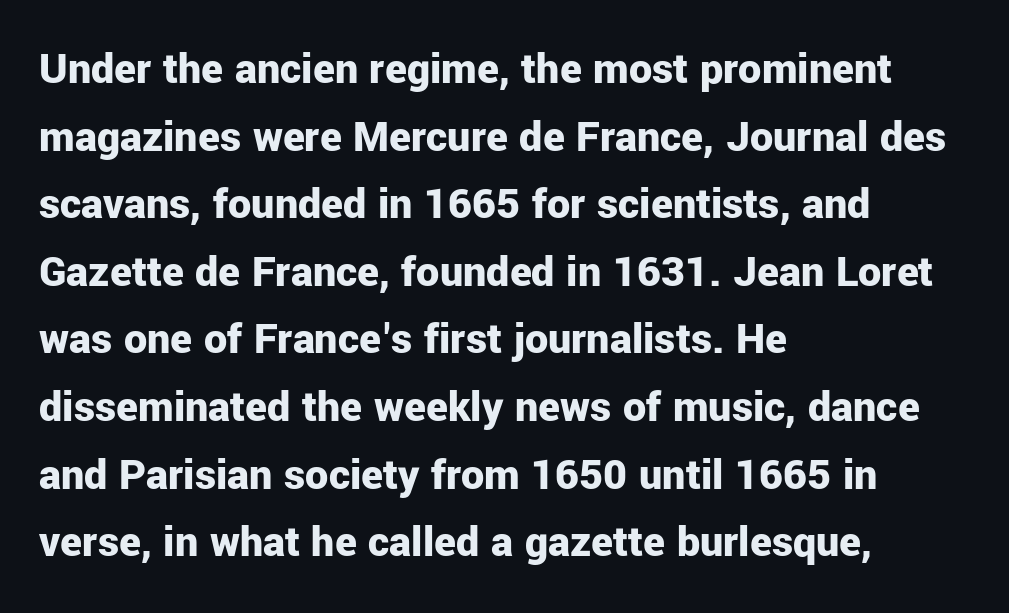
How would I describe the line gaps? Plain and ordinary. Casual observation: everything's shoved over to the left. On the weight axis this lands at bold, roughly 700. The rendering uses natural spacing where letterforms have individual widths. Spacing between characters is what you'd get straight out of the box. The letters carry no serifs — their stems end cleanly without finishing strokes.
